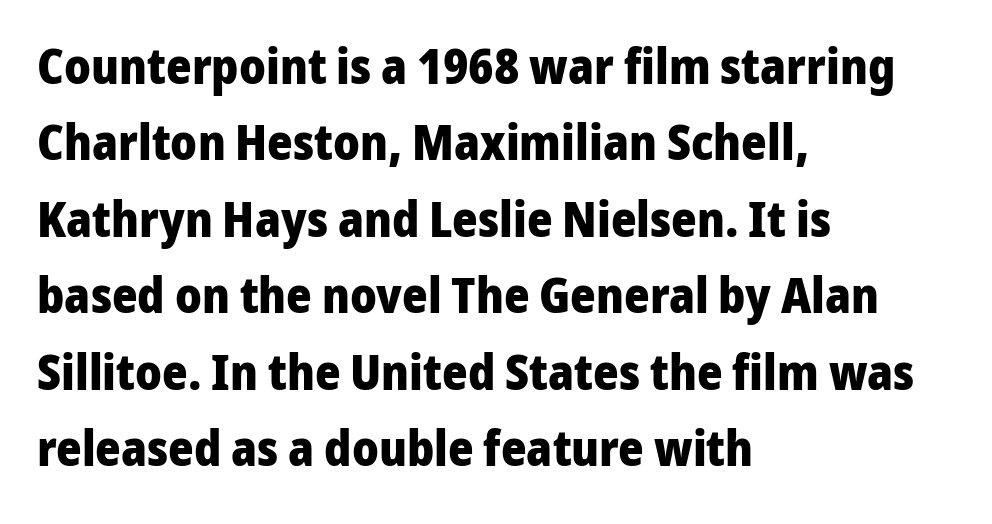
The image shows 49 px heavy sans-serif type, upright; set left-aligned, normal line spacing (1.56x), normal letter spacing, not underlined; low stroke contrast and a medium x-height.
